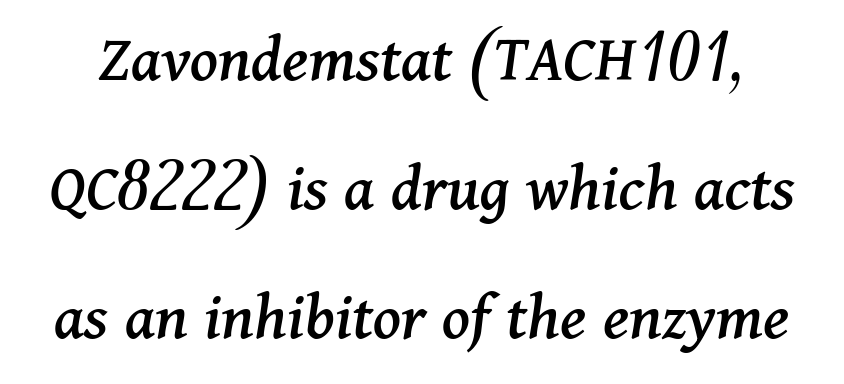
Q: Is the text italic (slanted)? A: Yes, it leans right by about 11 degrees.
Q: Is the typeface a serif or a sans-serif typeface? A: Serif.
Q: Is the text underlined? A: No.
Q: Is the spacing between letters normal or unusually wide? A: Normal.
Q: Width (condensed, normal, or wide)? A: Normal.
Q: Stroke contrast? A: Medium.
Q: x-height? A: Medium.
Q: Monospaced? A: No.
